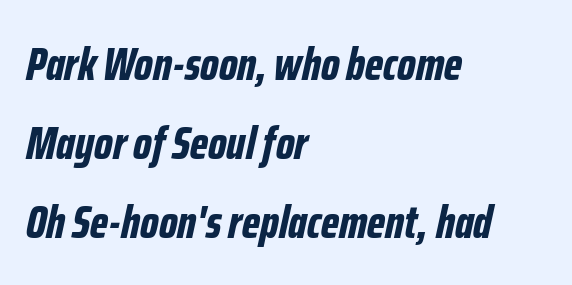
Q: Is the text bold? A: Yes.
Q: Is the text italic (slanted)? A: Yes, it leans right by about 12 degrees.
Q: Is the text underlined? A: No.
Q: How is the paragraph aligned? A: Left-aligned.
Q: Is the spacing between letters normal or unusually wide? A: Normal.
Q: Is the spacing between lines tight, normal or loose? A: Normal.
Q: Width (condensed, normal, or wide)? A: Condensed.
Q: Stroke contrast? A: Low.
Q: x-height? A: Medium.
Q: Monospaced? A: No.
